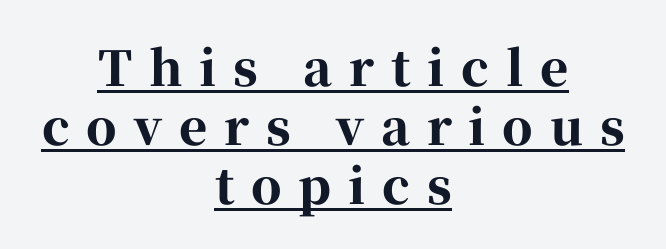
The image shows 48 px bold serif type, upright; set centered, line spacing 1.23x, unusually wide letter spacing (+0.35 em), underlined; high stroke contrast and a medium x-height.
